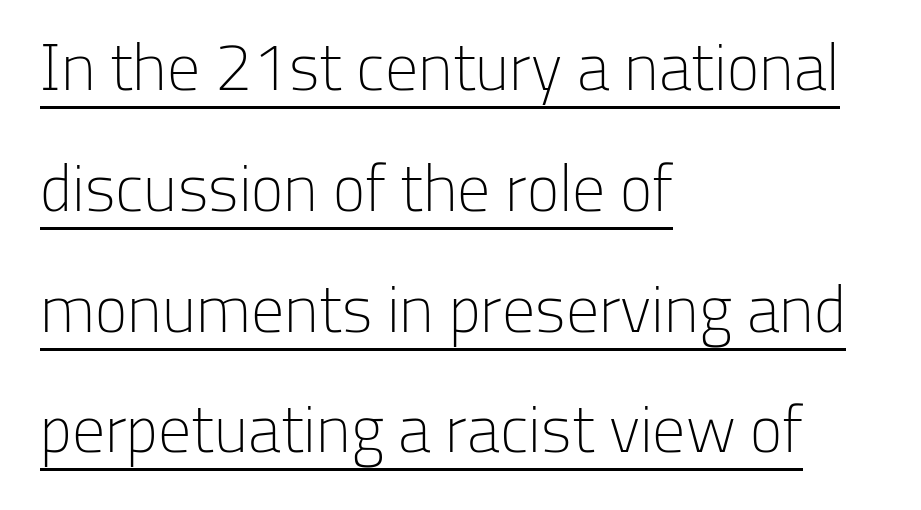
Q: Is the text bold? A: No.
Q: Is the text italic (slanted)? A: No, it is upright.
Q: Is the typeface a serif or a sans-serif typeface? A: Sans-serif.
Q: Is the text underlined? A: Yes.
Q: How is the paragraph aligned? A: Left-aligned.
Q: Is the spacing between letters normal or unusually wide? A: Normal.
Q: Width (condensed, normal, or wide)? A: Normal.
Q: Stroke contrast? A: Low.
Q: x-height? A: Medium.
Q: Monospaced? A: No.
